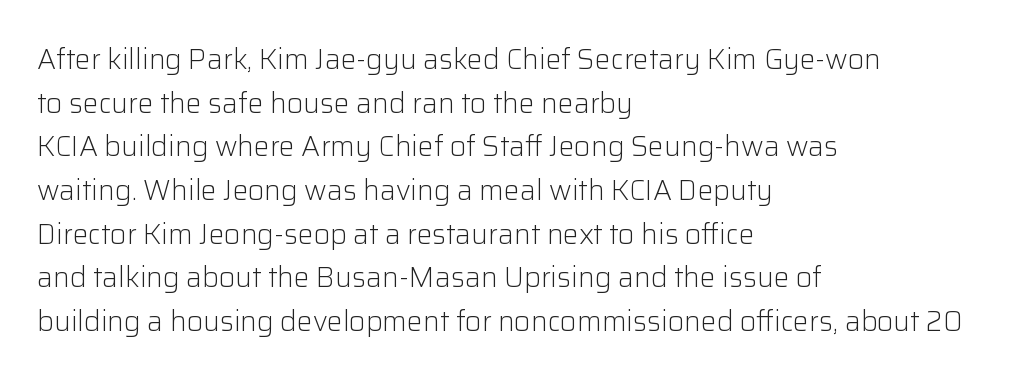
Q: Is the text bold? A: No.
Q: Is the text italic (slanted)? A: No, it is upright.
Q: Is the typeface a serif or a sans-serif typeface? A: Sans-serif.
Q: Is the text underlined? A: No.
Q: How is the paragraph aligned? A: Left-aligned.
Q: Is the spacing between letters normal or unusually wide? A: Normal.
Q: Is the spacing between lines tight, normal or loose? A: Normal.
Q: Width (condensed, normal, or wide)? A: Normal.
Q: Stroke contrast? A: Low.
Q: x-height? A: Medium.
Q: Monospaced? A: No.
